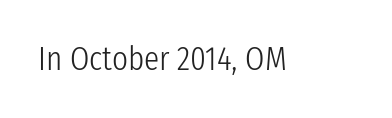
Q: Is the text bold? A: No.
Q: Is the text italic (slanted)? A: No, it is upright.
Q: Is the typeface a serif or a sans-serif typeface? A: Sans-serif.
Q: Is the text underlined? A: No.
Q: Is the spacing between letters normal or unusually wide? A: Normal.
Q: Width (condensed, normal, or wide)? A: Condensed.
Q: Stroke contrast? A: Low.
Q: x-height? A: Medium.
Q: Monospaced? A: No.
